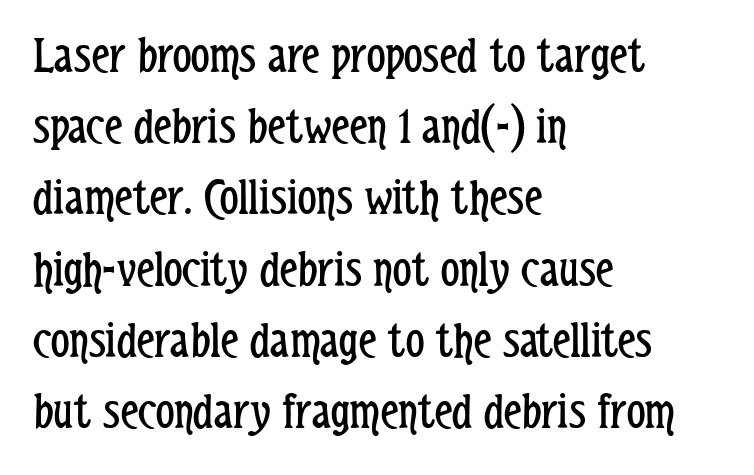
Q: Is the text bold? A: No.
Q: Is the text italic (slanted)? A: No, it is upright.
Q: Is the typeface a serif or a sans-serif typeface? A: Sans-serif.
Q: Is the text underlined? A: No.
Q: How is the paragraph aligned? A: Left-aligned.
Q: Is the spacing between letters normal or unusually wide? A: Normal.
Q: Is the spacing between lines tight, normal or loose? A: Normal.
Q: Width (condensed, normal, or wide)? A: Condensed.
Q: Stroke contrast? A: Low.
Q: x-height? A: Medium.
Q: Monospaced? A: No.
